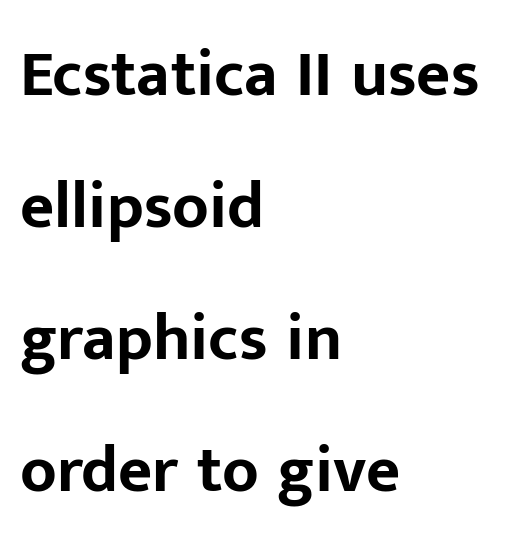
No word sits above an underline. Classification — sans serif. Between one letter and the next there's only the usual sliver of space. These words are printed bold, with thick strokes throughout. Casual observation: everything's shoved over to the left. Think of a printed novel: that variable character pitch is what you see here.
